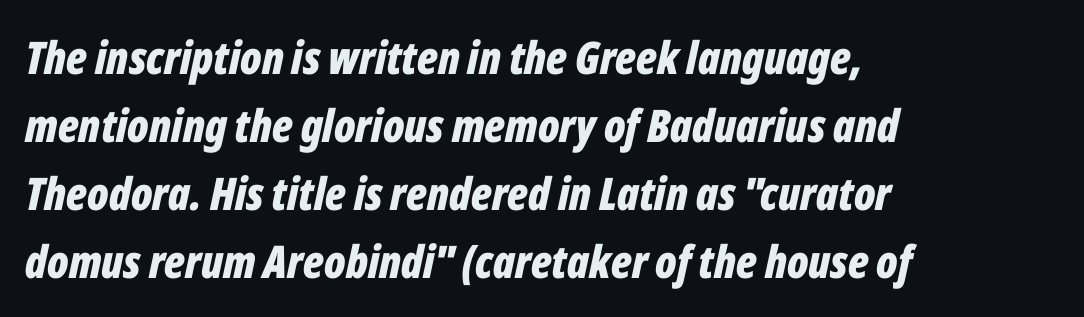
Q: Is the text bold? A: Yes.
Q: Is the text italic (slanted)? A: Yes, it leans right by about 12 degrees.
Q: Is the text underlined? A: No.
Q: How is the paragraph aligned? A: Left-aligned.
Q: Is the spacing between letters normal or unusually wide? A: Normal.
Q: Is the spacing between lines tight, normal or loose? A: Normal.
Q: Width (condensed, normal, or wide)? A: Condensed.
Q: Stroke contrast? A: Low.
Q: x-height? A: Medium.
Q: Monospaced? A: No.
